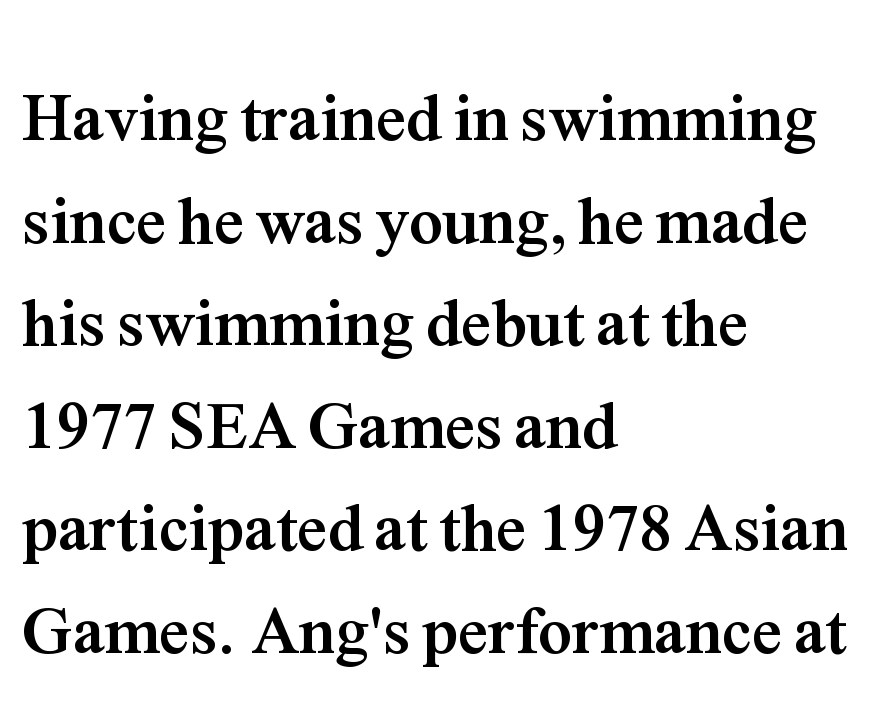
The rendering uses natural spacing where letterforms have individual widths. Weight: bold. One glance says typical: line gaps are just what's usual. Every character sits straight up, as roman type does. Which margin do the lines hug? The left one — the right edge is uneven. The gaps between neighbouring characters are ordinary and unremarkable.
